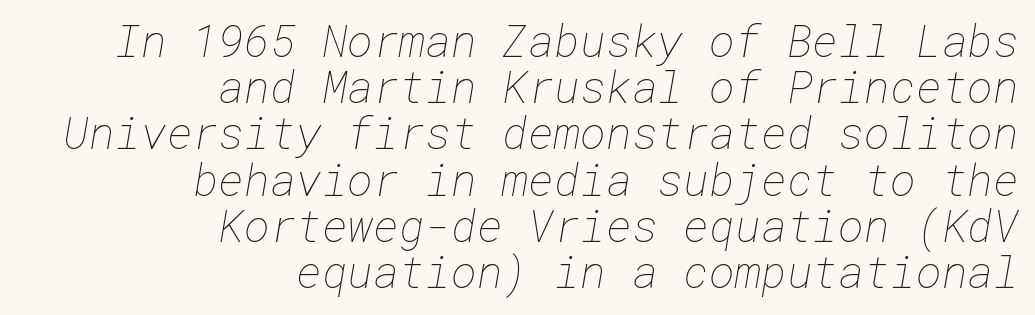
{"bold": "no", "weight": "thin", "width": "normal", "stroke_contrast": "low", "x_height": "medium", "underline": "no", "align": "right", "line_spacing": "tight", "line_spacing_ratio": 1.05, "letter_spacing": "normal", "letter_spacing_em": 0.0, "glyph_px": 44}
